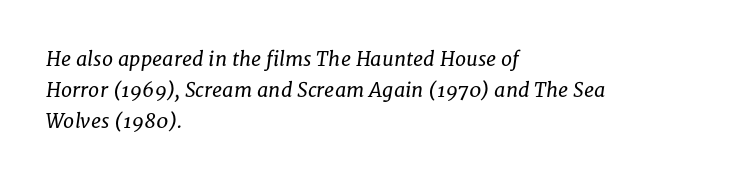
Q: Is the text bold? A: No.
Q: Is the text italic (slanted)? A: Yes, it leans right by about 8 degrees.
Q: Is the text underlined? A: No.
Q: How is the paragraph aligned? A: Left-aligned.
Q: Is the spacing between letters normal or unusually wide? A: Normal.
Q: Is the spacing between lines tight, normal or loose? A: Normal.
